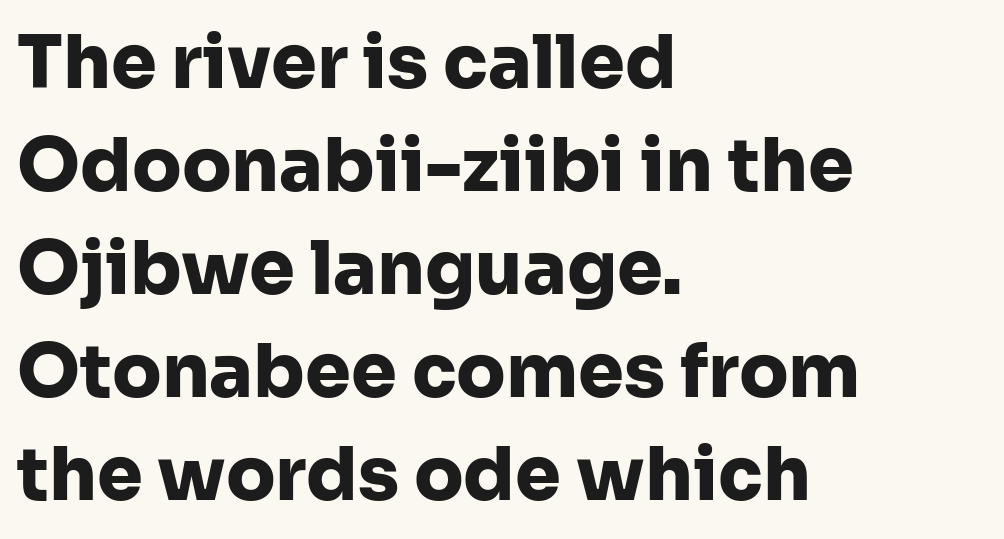
The image shows 73 px heavy sans-serif type, upright; set left-aligned, normal line spacing (1.41x), normal letter spacing, not underlined; low stroke contrast and a medium x-height.
